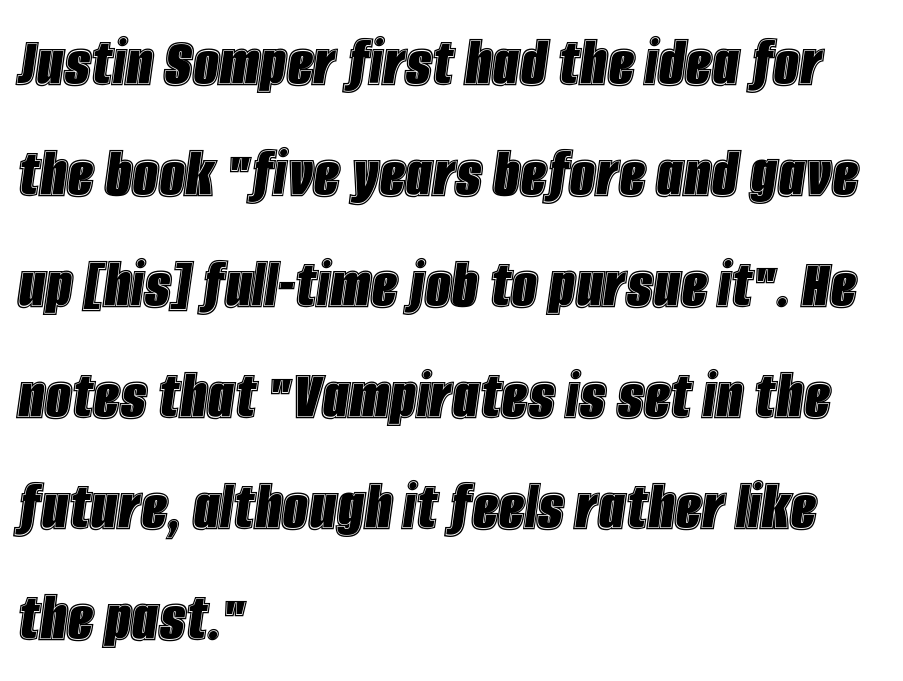
The image shows 74 px condensed type, italic (leaning right); set left-aligned, normal line spacing (1.5x), normal letter spacing, not underlined; a large x-height.
